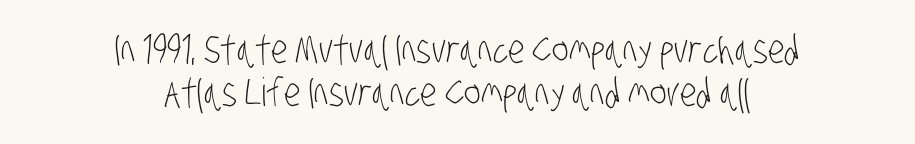
Q: Is the text bold? A: No.
Q: Is the typeface a serif or a sans-serif typeface? A: Sans-serif.
Q: Is the text underlined? A: No.
Q: How is the paragraph aligned? A: Centered.
Q: Is the spacing between letters normal or unusually wide? A: Normal.
Q: Is the spacing between lines tight, normal or loose? A: Tight.
Q: Width (condensed, normal, or wide)? A: Condensed.
Q: Stroke contrast? A: Low.
Q: x-height? A: Large.
Q: Monospaced? A: No.
